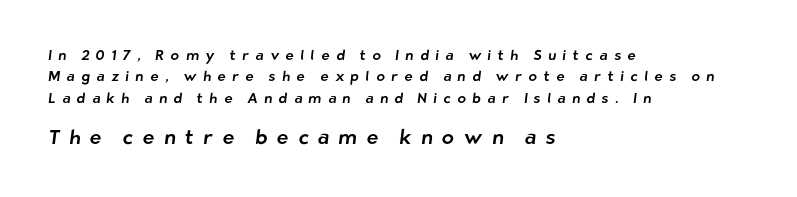
{"underline": "no", "align": "left", "line_spacing": "normal", "line_spacing_ratio": 1.53, "letter_spacing": "wide", "letter_spacing_em": 0.47, "larger_block": "second", "size_ratio": 1.43, "glyph_px": 20}
